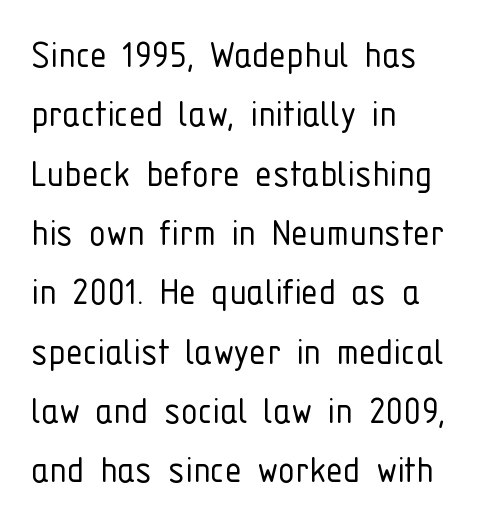
Q: Is the text bold? A: No.
Q: Is the text italic (slanted)? A: No, it is upright.
Q: Is the typeface a serif or a sans-serif typeface? A: Sans-serif.
Q: Is the text underlined? A: No.
Q: How is the paragraph aligned? A: Left-aligned.
Q: Is the spacing between letters normal or unusually wide? A: Normal.
Q: Is the spacing between lines tight, normal or loose? A: Normal.
Q: Width (condensed, normal, or wide)? A: Condensed.
Q: Stroke contrast? A: Low.
Q: x-height? A: Medium.
Q: Monospaced? A: No.
